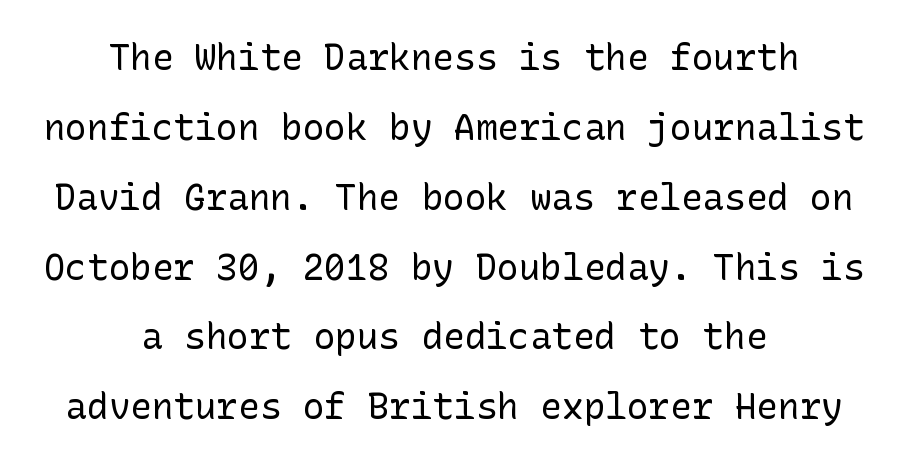
{"serif": "no", "italic": "no", "bold": "no", "weight": "regular", "width": "normal", "stroke_contrast": "low", "x_height": "medium", "underline": "no", "align": "center", "line_spacing": "loose", "line_spacing_ratio": 1.94, "letter_spacing": "normal", "letter_spacing_em": 0.0, "glyph_px": 36}
